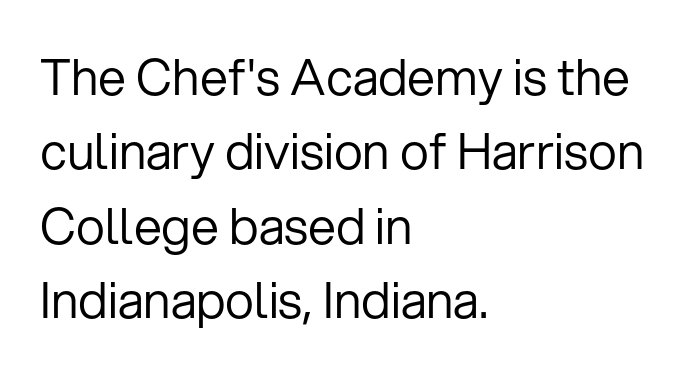
The image shows 50 px regular-weight sans-serif type, upright; set left-aligned, normal line spacing (1.49x), normal letter spacing, not underlined; low stroke contrast and a medium x-height.
